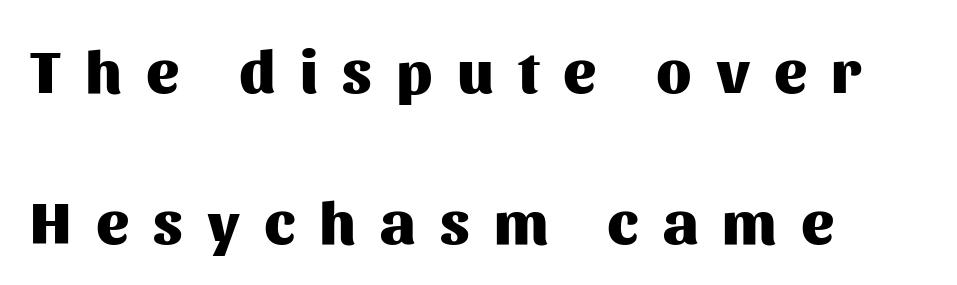
Q: Is the text bold? A: Yes.
Q: Is the text italic (slanted)? A: No, it is upright.
Q: Is the typeface a serif or a sans-serif typeface? A: Sans-serif.
Q: Is the text underlined? A: No.
Q: How is the paragraph aligned? A: Left-aligned.
Q: Is the spacing between letters normal or unusually wide? A: Unusually wide.
Q: Is the spacing between lines tight, normal or loose? A: Loose.
Q: Width (condensed, normal, or wide)? A: Normal.
Q: Stroke contrast? A: Medium.
Q: x-height? A: Medium.
Q: Monospaced? A: No.
